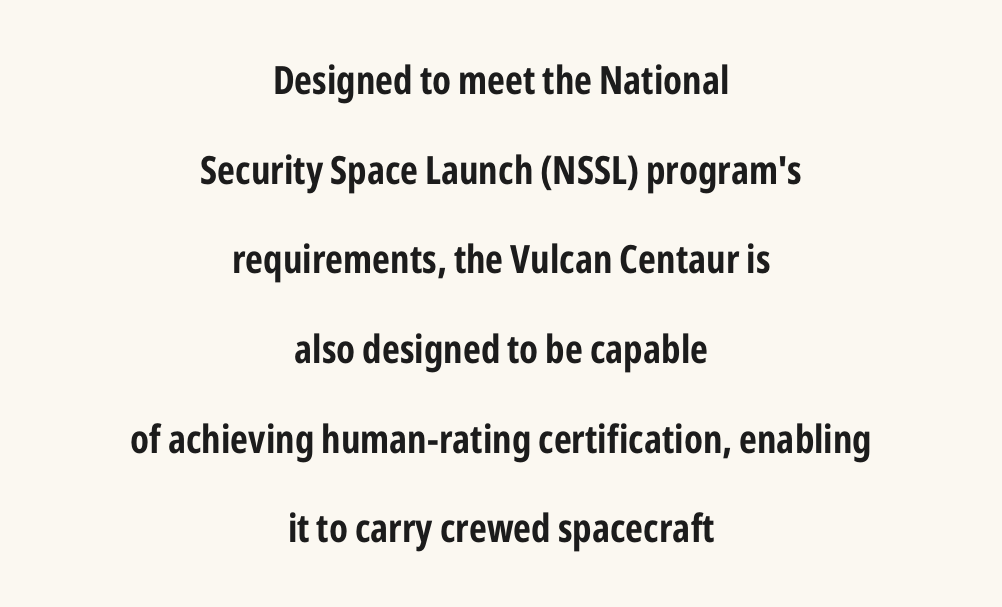
{"serif": "no", "italic": "no", "bold": "yes", "weight": "bold", "width": "condensed", "stroke_contrast": "low", "x_height": "medium", "monospaced": "no", "underline": "no", "align": "center", "line_spacing": "loose", "line_spacing_ratio": 2.3, "letter_spacing": "normal", "letter_spacing_em": 0.0, "glyph_px": 39}
